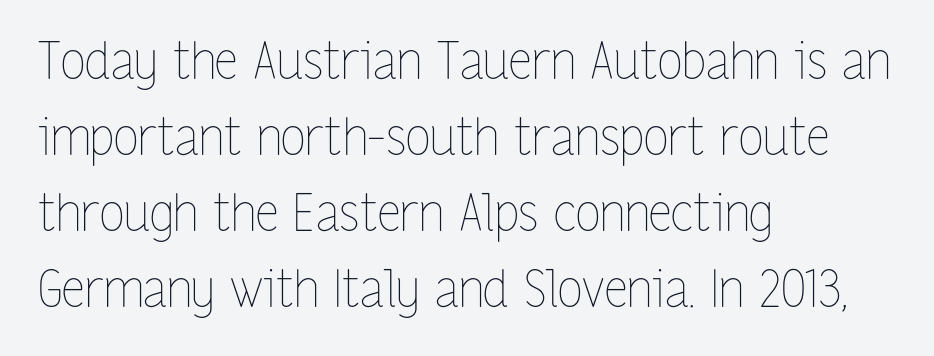
Q: Is the text bold? A: No.
Q: Is the text italic (slanted)? A: No, it is upright.
Q: Is the text underlined? A: No.
Q: How is the paragraph aligned? A: Left-aligned.
Q: Is the spacing between letters normal or unusually wide? A: Normal.
Q: Is the spacing between lines tight, normal or loose? A: Normal.
Q: Width (condensed, normal, or wide)? A: Condensed.
Q: Stroke contrast? A: Low.
Q: x-height? A: Medium.
Q: Monospaced? A: No.
